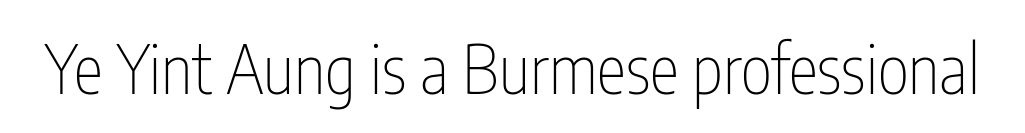
The image shows 67 px thin, condensed sans-serif type, upright; set normal letter spacing, not underlined; low stroke contrast and a medium x-height.
